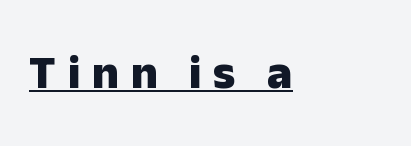
{"serif": "no", "italic": "no", "bold": "yes", "weight": "heavy", "width": "normal", "stroke_contrast": "low", "x_height": "medium", "monospaced": "no", "underline": "yes", "align": "left", "letter_spacing": "wide", "letter_spacing_em": 0.25, "glyph_px": 47}
